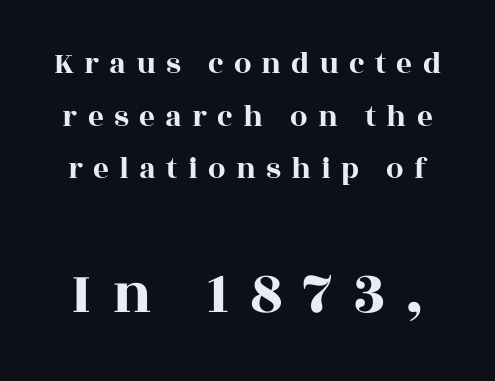
Q: Is the text italic (slanted)? A: No, it is upright.
Q: Is the typeface a serif or a sans-serif typeface? A: Serif.
Q: Is the text underlined? A: No.
Q: Is the spacing between letters normal or unusually wide? A: Unusually wide.
Q: Is the spacing between lines tight, normal or loose? A: Normal.
Q: Which block of text is set in a larger size, the first (top) or the second (bottom)? A: The second (bottom) one.
Q: Width (condensed, normal, or wide)? A: Wide.
Q: x-height? A: Large.
Q: Monospaced? A: No.
